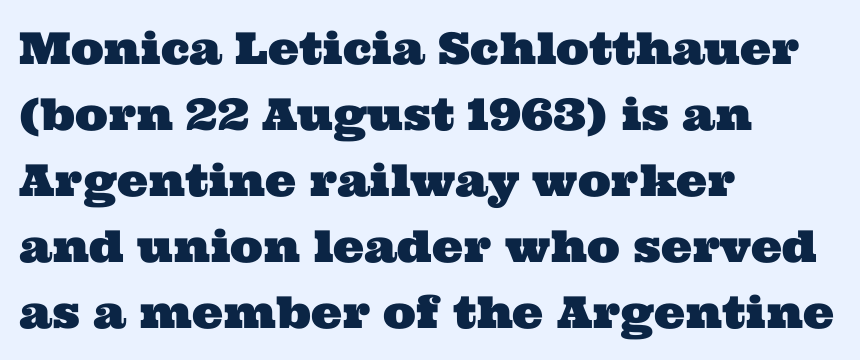
The image shows 44 px wide serif type; set left-aligned, normal line spacing (1.5x), normal letter spacing, not underlined; medium stroke contrast and a medium x-height.
